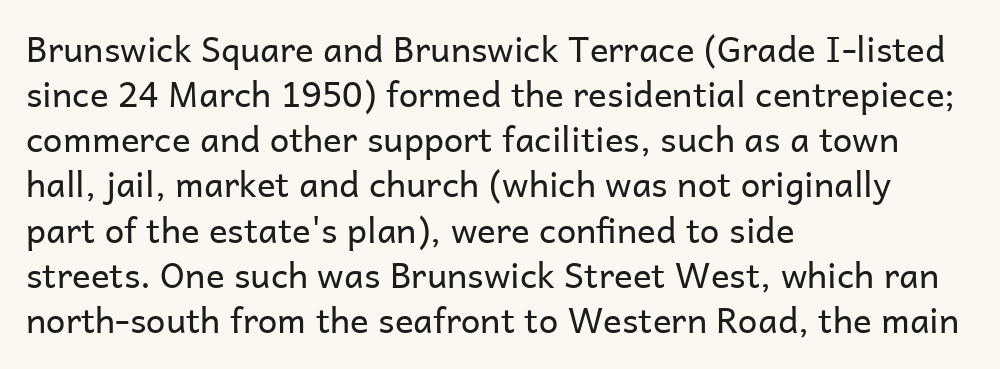
Q: Is the text bold? A: No.
Q: Is the text italic (slanted)? A: No, it is upright.
Q: Is the typeface a serif or a sans-serif typeface? A: Sans-serif.
Q: Is the text underlined? A: No.
Q: How is the paragraph aligned? A: Left-aligned.
Q: Is the spacing between letters normal or unusually wide? A: Normal.
Q: Is the spacing between lines tight, normal or loose? A: Normal.
Q: Width (condensed, normal, or wide)? A: Normal.
Q: Stroke contrast? A: Low.
Q: x-height? A: Medium.
Q: Monospaced? A: No.
